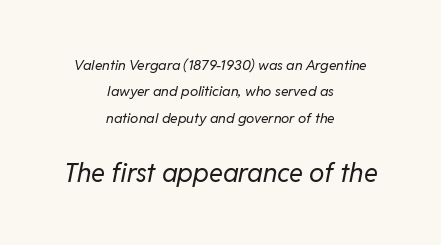
Q: Is the text bold? A: No.
Q: Is the text italic (slanted)? A: Yes, it leans right by about 11 degrees.
Q: Is the text underlined? A: No.
Q: How is the paragraph aligned? A: Centered.
Q: Is the spacing between letters normal or unusually wide? A: Normal.
Q: Which block of text is set in a larger size, the first (top) or the second (bottom)? A: The second (bottom) one.
